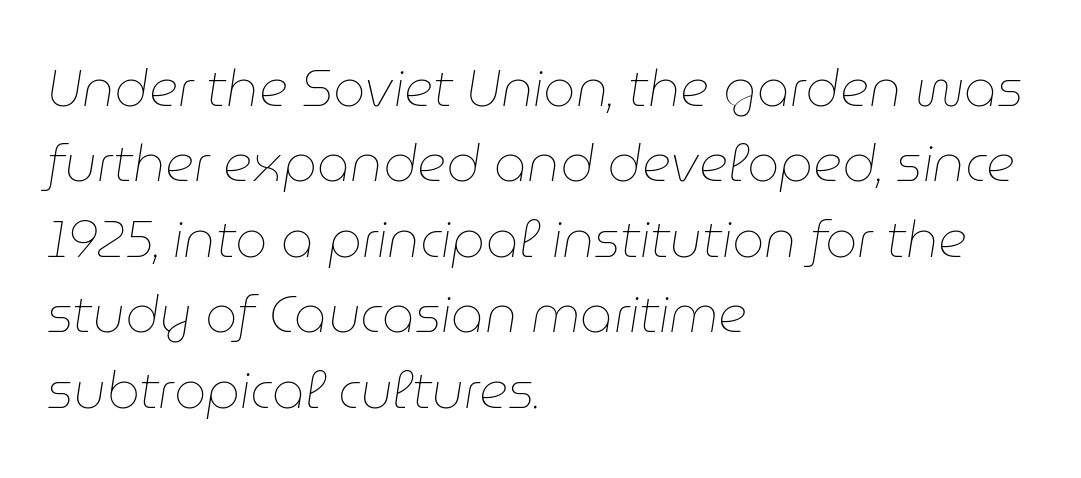
{"italic": "yes", "lean": "right", "slant_degrees": 9, "bold": "no", "weight": "thin", "width": "normal", "stroke_contrast": "low", "x_height": "medium", "monospaced": "no", "underline": "no", "align": "left", "line_spacing": "normal", "line_spacing_ratio": 1.48, "letter_spacing": "normal", "letter_spacing_em": 0.0, "glyph_px": 51}
